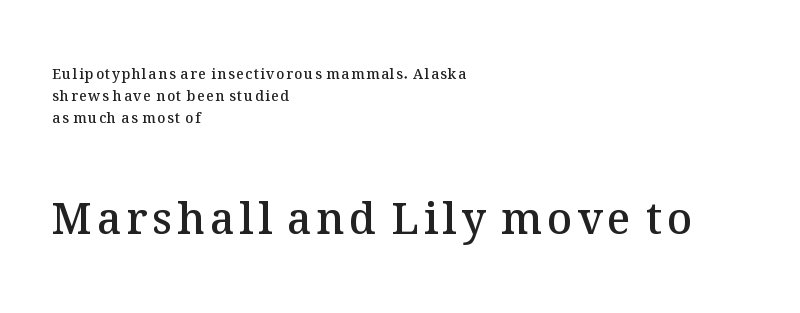
{"italic": "no", "bold": "semi", "weight": "semibold", "width": "normal", "stroke_contrast": "medium", "x_height": "medium", "monospaced": "no", "underline": "no", "align": "left", "line_spacing": "normal", "line_spacing_ratio": 1.57, "larger_block": "second", "size_ratio": 3.07, "glyph_px": 43}
